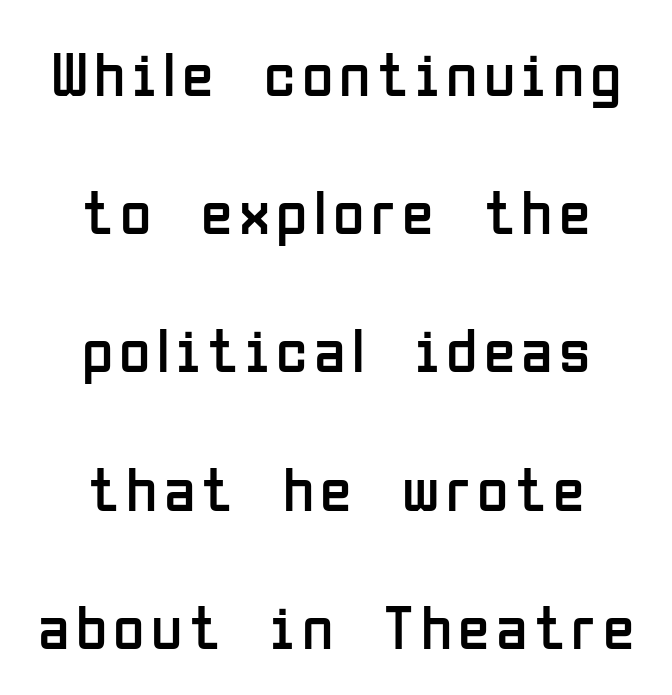
Q: Is the text bold? A: No.
Q: Is the text italic (slanted)? A: No, it is upright.
Q: Is the typeface a serif or a sans-serif typeface? A: Sans-serif.
Q: Is the text underlined? A: No.
Q: How is the paragraph aligned? A: Centered.
Q: Is the spacing between lines tight, normal or loose? A: Loose.
Q: Width (condensed, normal, or wide)? A: Condensed.
Q: Stroke contrast? A: Low.
Q: x-height? A: Medium.
Q: Monospaced? A: No.
